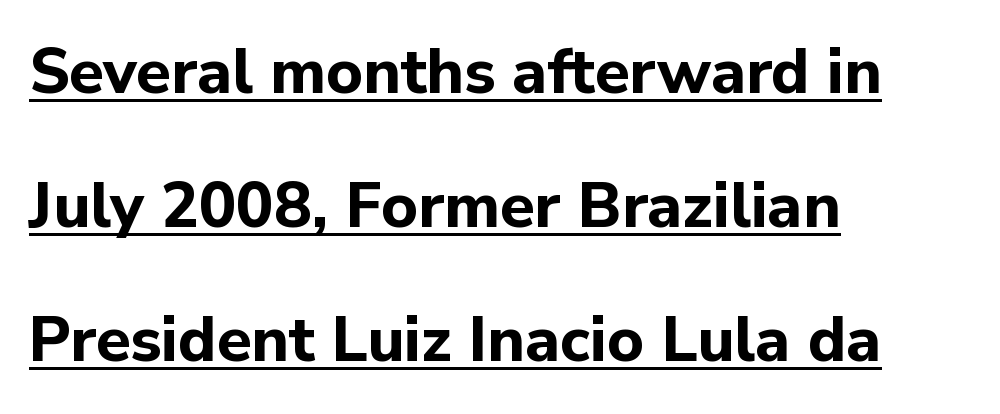
{"serif": "no", "italic": "no", "bold": "yes", "weight": "bold", "width": "normal", "stroke_contrast": "low", "x_height": "medium", "monospaced": "no", "underline": "yes", "align": "left", "line_spacing": "loose", "line_spacing_ratio": 2.13, "letter_spacing": "normal", "letter_spacing_em": 0.0, "glyph_px": 63}
